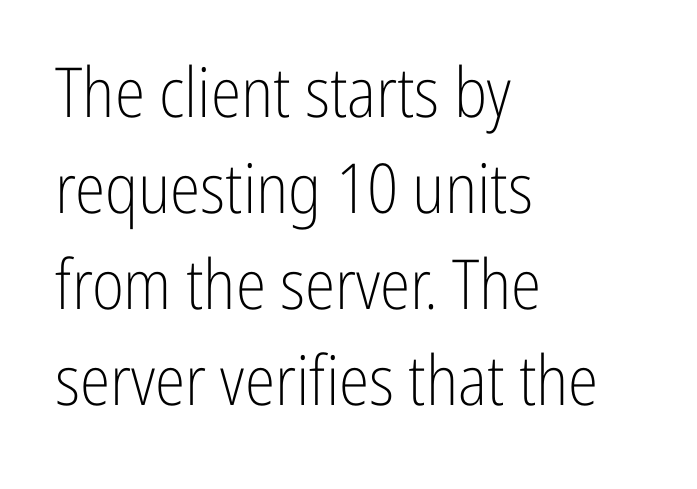
Q: Is the text bold? A: No.
Q: Is the text italic (slanted)? A: No, it is upright.
Q: Is the typeface a serif or a sans-serif typeface? A: Sans-serif.
Q: Is the text underlined? A: No.
Q: How is the paragraph aligned? A: Left-aligned.
Q: Is the spacing between letters normal or unusually wide? A: Normal.
Q: Is the spacing between lines tight, normal or loose? A: Normal.
Q: Width (condensed, normal, or wide)? A: Condensed.
Q: Stroke contrast? A: Low.
Q: x-height? A: Medium.
Q: Monospaced? A: No.
